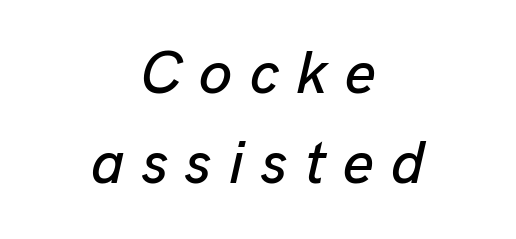
{"italic": "yes", "lean": "right", "slant_degrees": 13, "width": "normal", "stroke_contrast": "low", "x_height": "medium", "monospaced": "no", "underline": "no", "align": "center", "line_spacing": "normal", "line_spacing_ratio": 1.5, "letter_spacing": "wide", "letter_spacing_em": 0.29, "glyph_px": 60}
